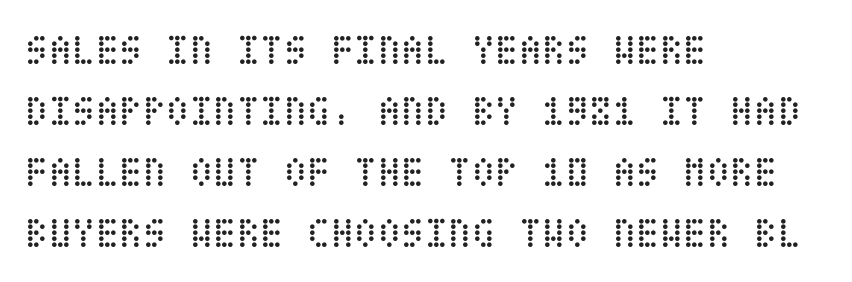
{"italic": "no", "bold": "no", "weight": "regular", "width": "condensed", "stroke_contrast": "low", "x_height": "large", "underline": "no", "align": "left", "line_spacing": "normal", "line_spacing_ratio": 1.42, "letter_spacing": "normal", "letter_spacing_em": 0.0, "glyph_px": 43}
